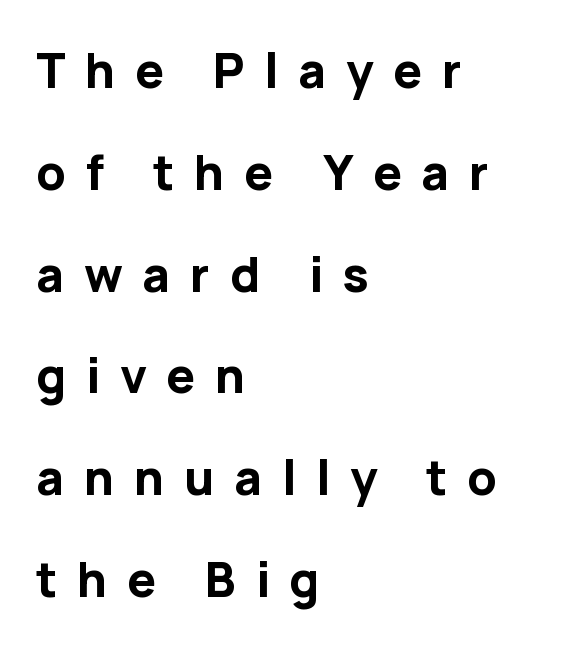
Q: Is the text bold? A: Yes.
Q: Is the text italic (slanted)? A: No, it is upright.
Q: Is the typeface a serif or a sans-serif typeface? A: Sans-serif.
Q: Is the text underlined? A: No.
Q: How is the paragraph aligned? A: Left-aligned.
Q: Is the spacing between letters normal or unusually wide? A: Unusually wide.
Q: Is the spacing between lines tight, normal or loose? A: Loose.
Q: Width (condensed, normal, or wide)? A: Normal.
Q: Stroke contrast? A: Low.
Q: x-height? A: Medium.
Q: Monospaced? A: No.
